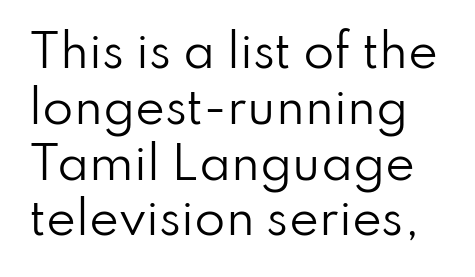
The image shows 45 px regular-weight sans-serif type, upright; set line spacing 1.24x, normal letter spacing, not underlined; low stroke contrast and a small x-height.
